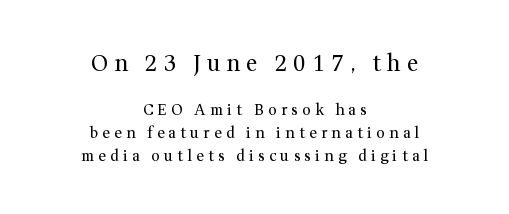
Each row of text sits above clean, open space. The block of text has a typical density, with ordinary space between rows. Stroke thickness stays within the range of a standard reading face or lighter. Italic: no, the glyphs are upright roman. Is the letter spacing exaggerated? Yes — the characters are pushed far apart.
